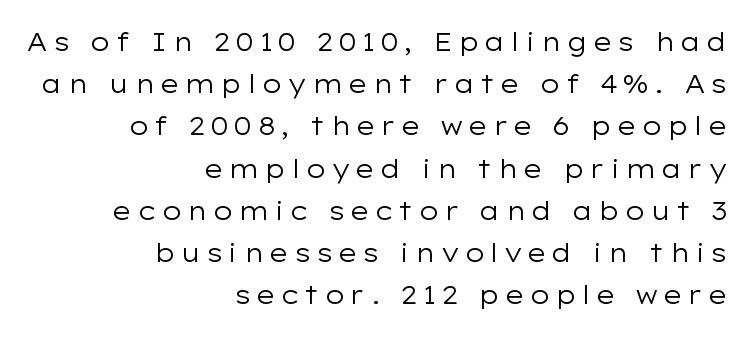
The image shows 25 px text type, upright; set right-aligned, normal line spacing (1.69x), not underlined.
